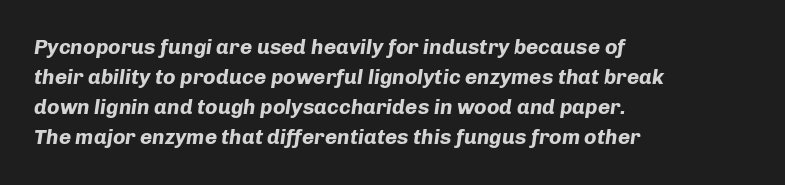
{"italic": "yes", "lean": "right", "slant_degrees": 8, "bold": "yes", "underline": "no", "align": "left", "line_spacing": "normal", "line_spacing_ratio": 1.43, "letter_spacing": "normal", "letter_spacing_em": 0.0, "glyph_px": 21}
